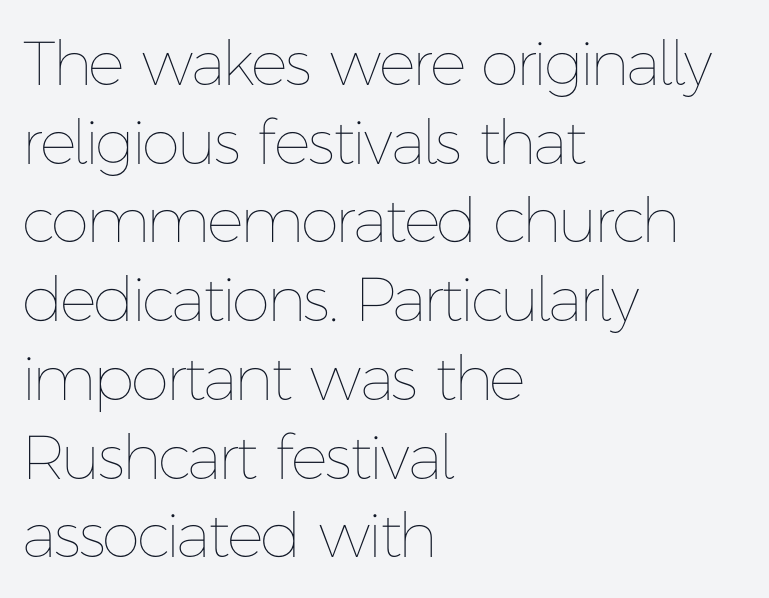
The image shows 62 px thin type, upright; set left-aligned, normal line spacing (1.27x), normal letter spacing, not underlined; low stroke contrast and a medium x-height.
